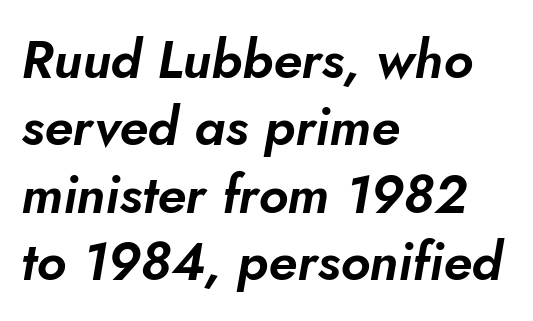
Q: Is the text italic (slanted)? A: Yes, it leans right by about 5 degrees.
Q: Is the text underlined? A: No.
Q: How is the paragraph aligned? A: Left-aligned.
Q: Is the spacing between letters normal or unusually wide? A: Normal.
Q: Is the spacing between lines tight, normal or loose? A: Normal.
Q: Width (condensed, normal, or wide)? A: Normal.
Q: Stroke contrast? A: Low.
Q: x-height? A: Small.
Q: Monospaced? A: No.
